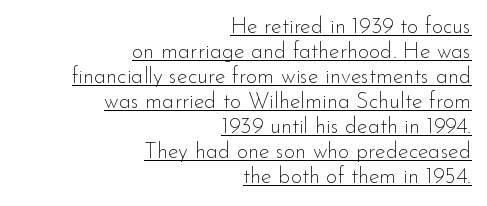
{"italic": "no", "bold": "no", "underline": "yes", "align": "right", "line_spacing": "tight", "line_spacing_ratio": 1.14, "letter_spacing": "normal", "letter_spacing_em": 0.0, "glyph_px": 22}
